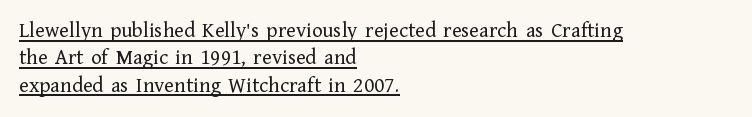
The image shows 22 px text type, upright; set left-aligned, line spacing 1.24x, normal letter spacing, underlined.
